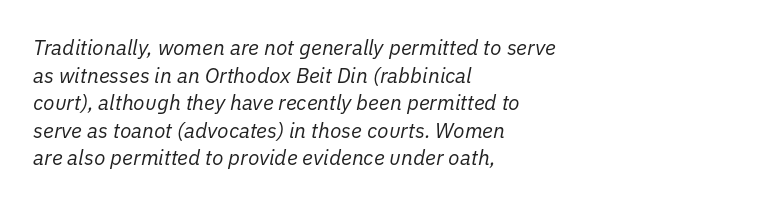
Q: Is the text bold? A: No.
Q: Is the text italic (slanted)? A: Yes, it leans right by about 11 degrees.
Q: Is the text underlined? A: No.
Q: How is the paragraph aligned? A: Left-aligned.
Q: Is the spacing between letters normal or unusually wide? A: Normal.
Q: Is the spacing between lines tight, normal or loose? A: Normal.
